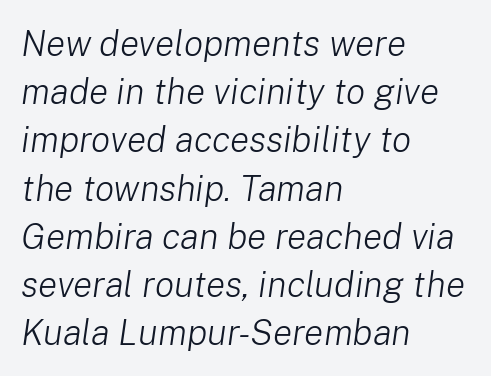
{"italic": "yes", "lean": "right", "slant_degrees": 8, "bold": "no", "weight": "light", "width": "normal", "stroke_contrast": "low", "x_height": "medium", "monospaced": "no", "underline": "no", "align": "left", "line_spacing": "normal", "line_spacing_ratio": 1.34, "letter_spacing": "normal", "letter_spacing_em": 0.0, "glyph_px": 36}
